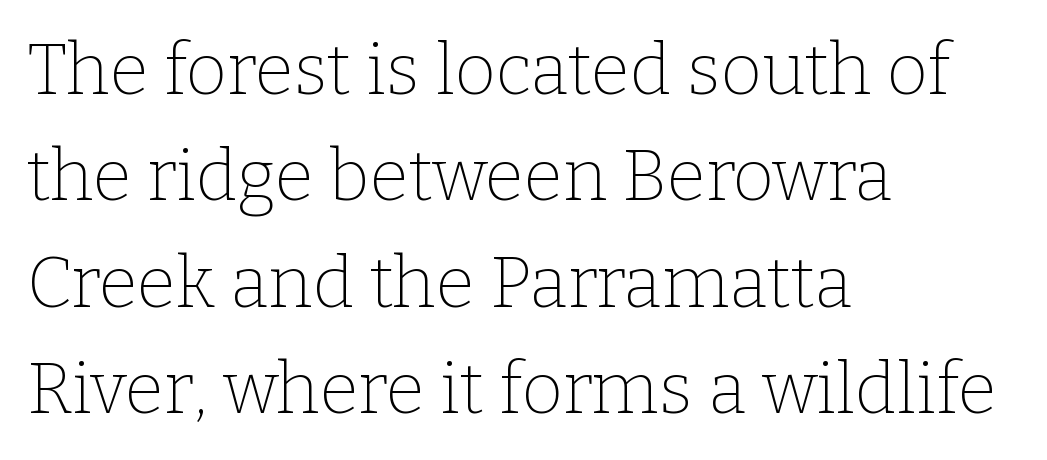
Q: Is the text bold? A: No.
Q: Is the text italic (slanted)? A: No, it is upright.
Q: Is the typeface a serif or a sans-serif typeface? A: Serif.
Q: Is the text underlined? A: No.
Q: How is the paragraph aligned? A: Left-aligned.
Q: Is the spacing between letters normal or unusually wide? A: Normal.
Q: Is the spacing between lines tight, normal or loose? A: Normal.
Q: Width (condensed, normal, or wide)? A: Normal.
Q: Stroke contrast? A: Low.
Q: x-height? A: Medium.
Q: Monospaced? A: No.
